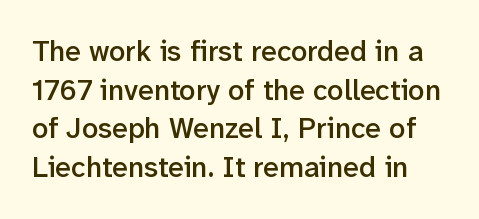
The image shows 29 px semibold sans-serif type, upright; set normal line spacing (1.33x), normal letter spacing, not underlined; low stroke contrast and a medium x-height.
